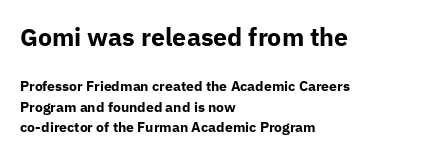
Q: Is the text bold? A: Yes.
Q: Is the text italic (slanted)? A: No, it is upright.
Q: Is the text underlined? A: No.
Q: How is the paragraph aligned? A: Left-aligned.
Q: Is the spacing between letters normal or unusually wide? A: Normal.
Q: Is the spacing between lines tight, normal or loose? A: Normal.
Q: Which block of text is set in a larger size, the first (top) or the second (bottom)? A: The first (top) one.
